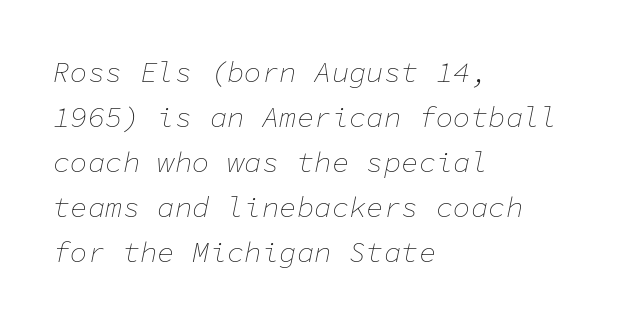
The image shows 29 px thin type, italic (leaning right), monospaced; set left-aligned, normal line spacing (1.55x), normal letter spacing, not underlined; low stroke contrast and a medium x-height.
